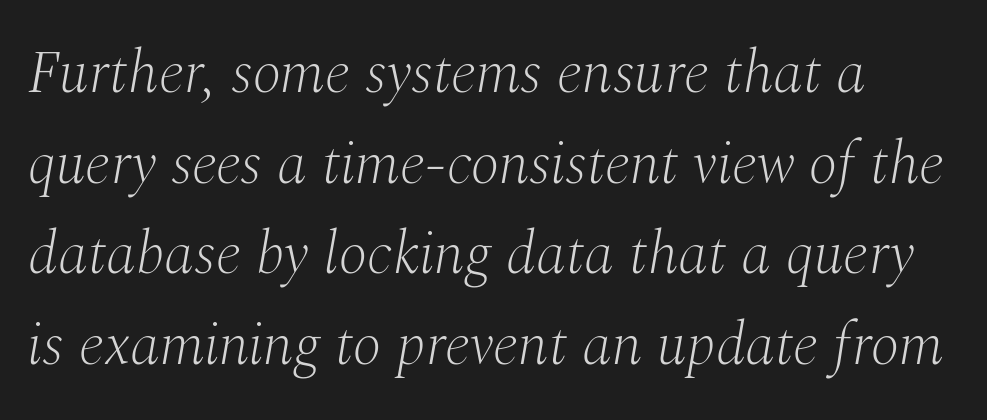
{"serif": "yes", "italic": "yes", "lean": "right", "slant_degrees": 10, "bold": "no", "weight": "light", "width": "normal", "stroke_contrast": "medium", "x_height": "medium", "monospaced": "no", "underline": "no", "align": "left", "line_spacing": "normal", "line_spacing_ratio": 1.51, "letter_spacing": "normal", "letter_spacing_em": 0.0, "glyph_px": 60}
